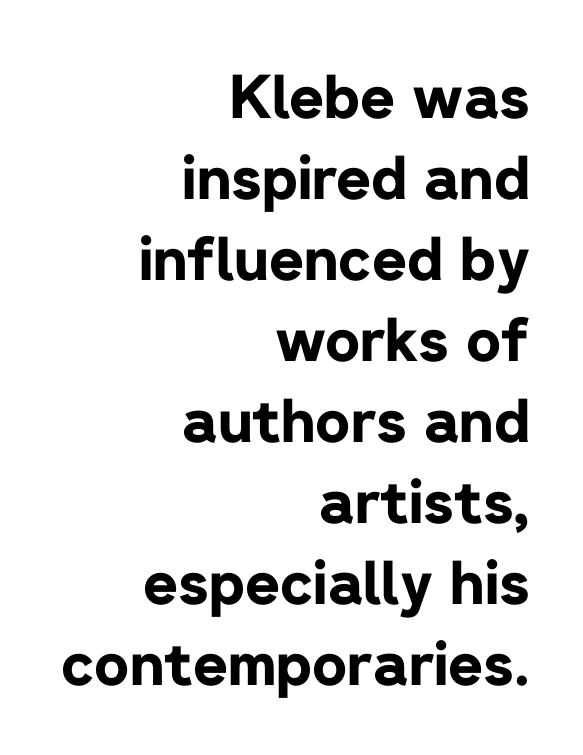
The image shows 60 px bold sans-serif type, upright; set right-aligned, normal line spacing (1.35x), normal letter spacing, not underlined; low stroke contrast and a medium x-height.
